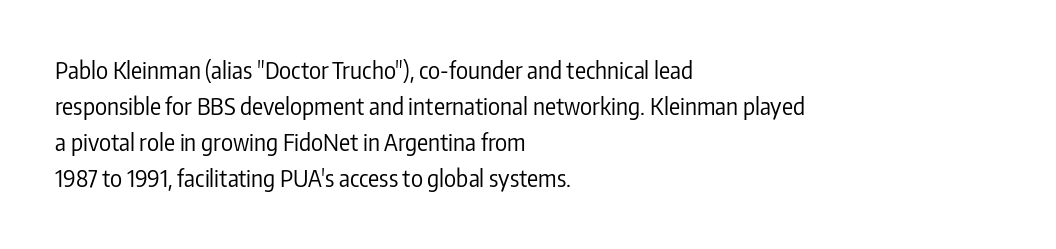
Q: Is the text bold? A: No.
Q: Is the text italic (slanted)? A: No, it is upright.
Q: Is the text underlined? A: No.
Q: How is the paragraph aligned? A: Left-aligned.
Q: Is the spacing between letters normal or unusually wide? A: Normal.
Q: Is the spacing between lines tight, normal or loose? A: Normal.
